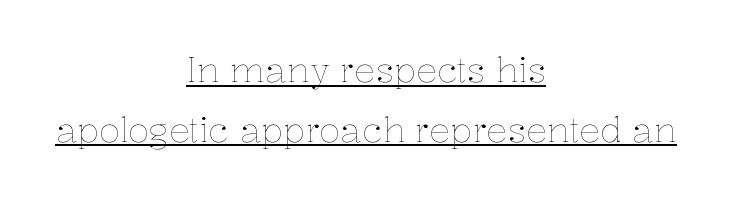
The image shows 35 px thin type, upright; set centered, line spacing 1.71x, normal letter spacing, underlined; low stroke contrast and a medium x-height.
